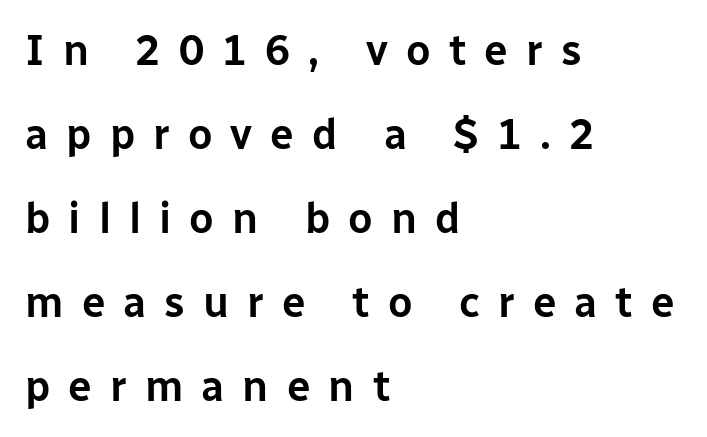
The image shows 42 px sans-serif type, upright; set left-aligned, loose line spacing (2.0x), unusually wide letter spacing (+0.43 em), not underlined; low stroke contrast and a medium x-height.
